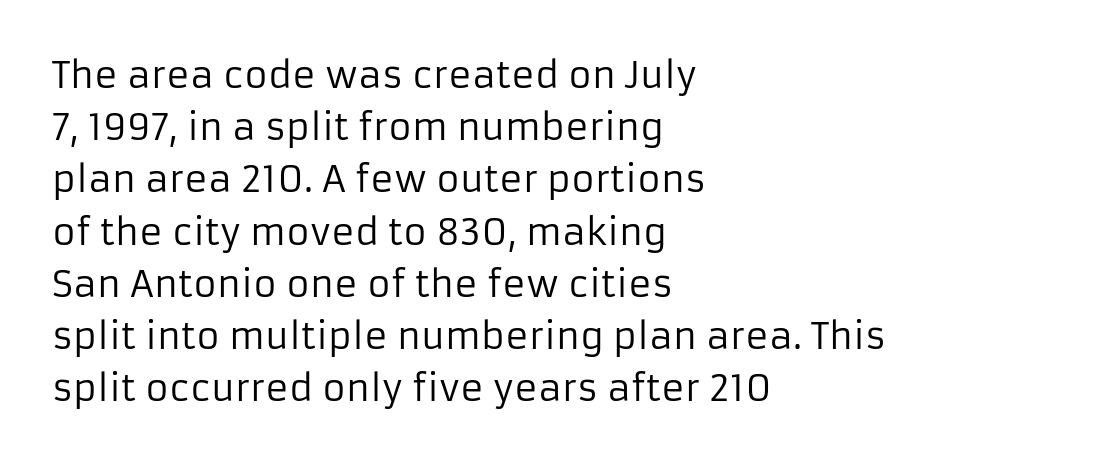
The image shows 36 px regular-weight sans-serif type, upright; set left-aligned, normal line spacing (1.45x), normal letter spacing, not underlined; low stroke contrast and a medium x-height.
